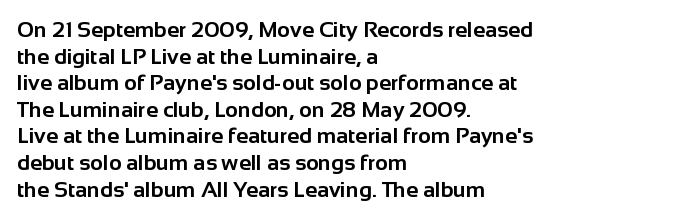
Which margin do the lines hug? The left one — the right edge is uneven. Weight check: bold — yes, fully. Tracking here is standard; glyphs follow each other at the usual distance. Unlike italic type, these characters show no tilt at all. Just letters on the line, the space beneath them empty.
